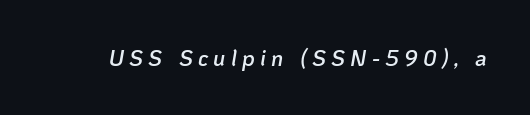
The image shows 22 px text type, italic (leaning right); set unusually wide letter spacing (+0.24 em), not underlined.
